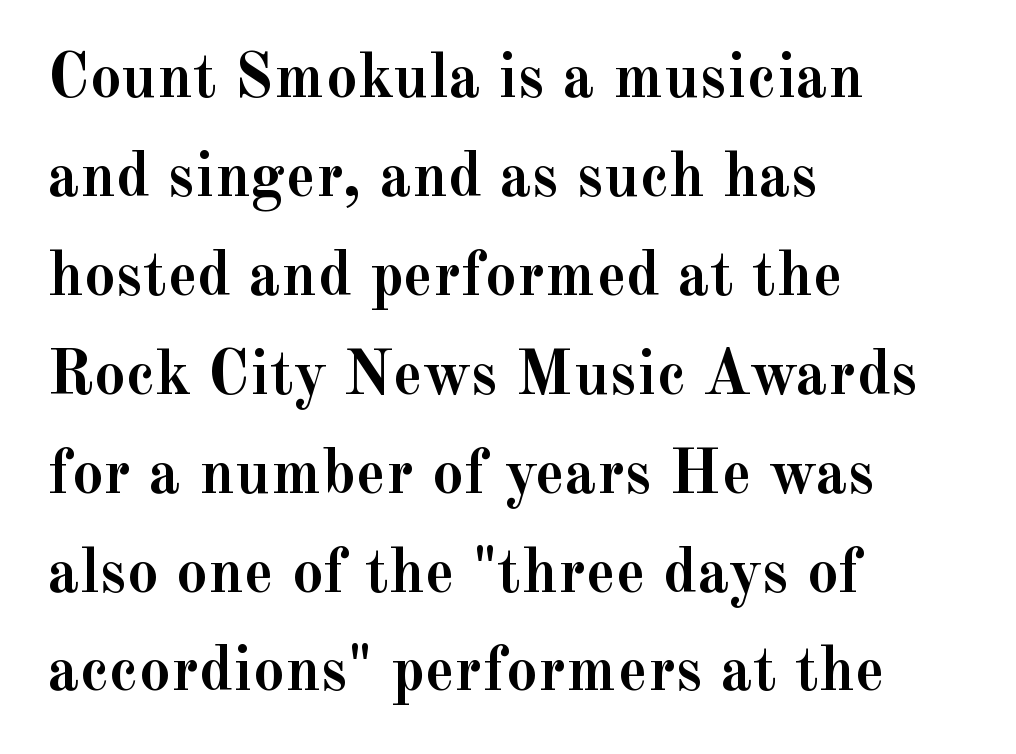
Q: Is the text bold? A: Yes.
Q: Is the text italic (slanted)? A: No, it is upright.
Q: Is the typeface a serif or a sans-serif typeface? A: Serif.
Q: Is the text underlined? A: No.
Q: How is the paragraph aligned? A: Left-aligned.
Q: Is the spacing between letters normal or unusually wide? A: Normal.
Q: Is the spacing between lines tight, normal or loose? A: Normal.
Q: Width (condensed, normal, or wide)? A: Normal.
Q: x-height? A: Small.
Q: Monospaced? A: No.
